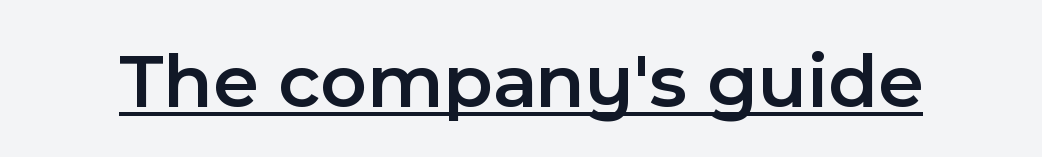
{"serif": "no", "italic": "no", "bold": "semi", "weight": "semibold", "width": "normal", "x_height": "medium", "monospaced": "no", "underline": "yes", "letter_spacing": "normal", "letter_spacing_em": 0.0, "glyph_px": 79}
